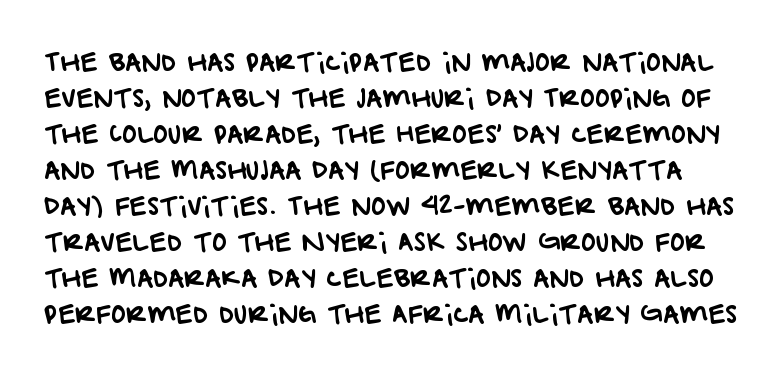
{"underline": "no", "line_spacing": "normal", "line_spacing_ratio": 1.44, "letter_spacing": "normal", "letter_spacing_em": 0.0, "glyph_px": 25}
